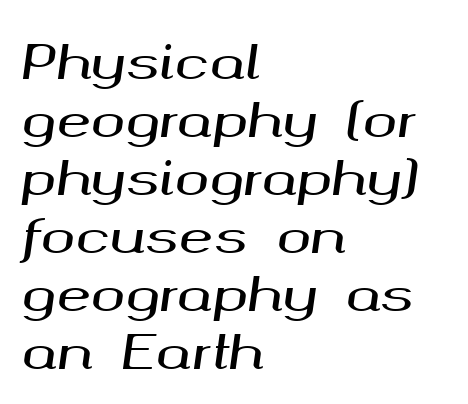
Q: Is the text italic (slanted)? A: Yes, it leans right by about 8 degrees.
Q: Is the text underlined? A: No.
Q: How is the paragraph aligned? A: Left-aligned.
Q: Is the spacing between letters normal or unusually wide? A: Normal.
Q: Is the spacing between lines tight, normal or loose? A: Normal.
Q: Width (condensed, normal, or wide)? A: Wide.
Q: Stroke contrast? A: Medium.
Q: x-height? A: Medium.
Q: Monospaced? A: No.
